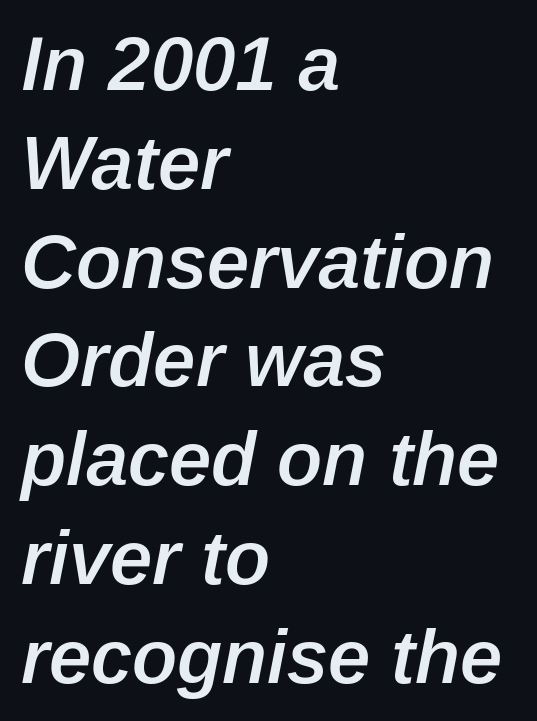
Successive baselines arrive at the customary interval. The letters advance in unequal steps, a hallmark of proportional type. Honestly, the letter spacing is just normal — you wouldn't notice it. Would a proofreader flag this as italicized? Yes. Underlining? Definitely not there.
